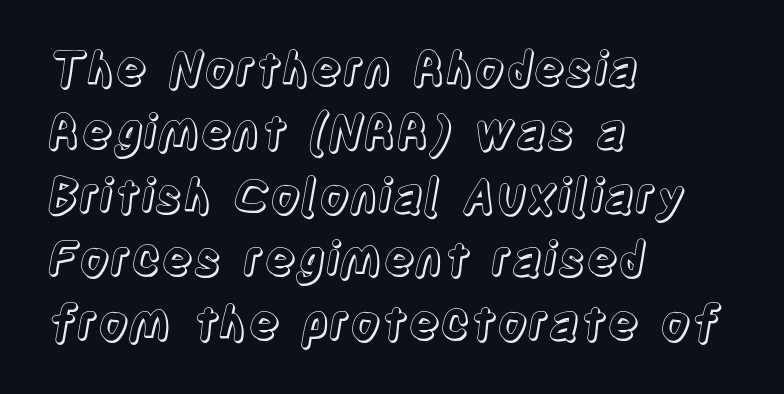
Q: Is the text italic (slanted)? A: Yes.
Q: Is the text underlined? A: No.
Q: How is the paragraph aligned? A: Left-aligned.
Q: Is the spacing between letters normal or unusually wide? A: Normal.
Q: Is the spacing between lines tight, normal or loose? A: Normal.
Q: Width (condensed, normal, or wide)? A: Condensed.
Q: x-height? A: Large.
Q: Monospaced? A: No.
